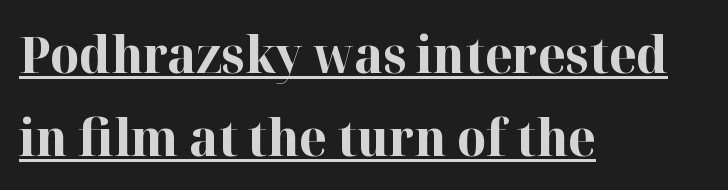
The image shows 50 px bold serif type, upright; set left-aligned, normal line spacing (1.66x), normal letter spacing, underlined; high stroke contrast and a medium x-height.
